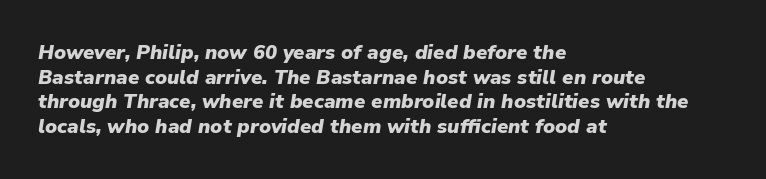
Q: Is the text bold? A: Yes.
Q: Is the text italic (slanted)? A: Yes, it leans right by about 9 degrees.
Q: Is the text underlined? A: No.
Q: How is the paragraph aligned? A: Left-aligned.
Q: Is the spacing between letters normal or unusually wide? A: Normal.
